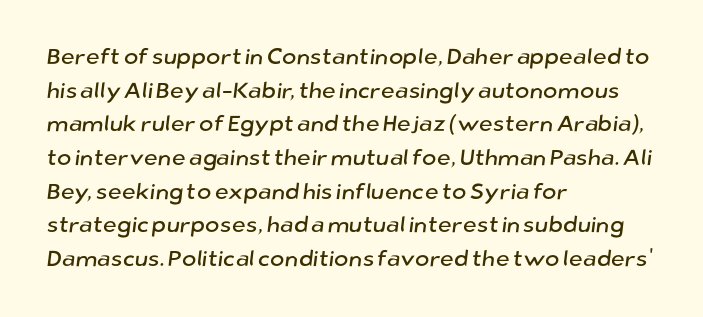
Q: Is the text underlined? A: No.
Q: How is the paragraph aligned? A: Left-aligned.
Q: Is the spacing between letters normal or unusually wide? A: Normal.
Q: Is the spacing between lines tight, normal or loose? A: Normal.
